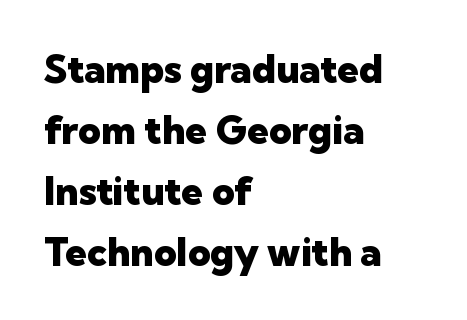
Each glyph is drawn with heavy, bold strokes. Think of a printed novel: that variable character pitch is what you see here. Compared with typical paragraphs, the rows here are spaced about the same. Letters rest on an invisible, unmarked baseline.
